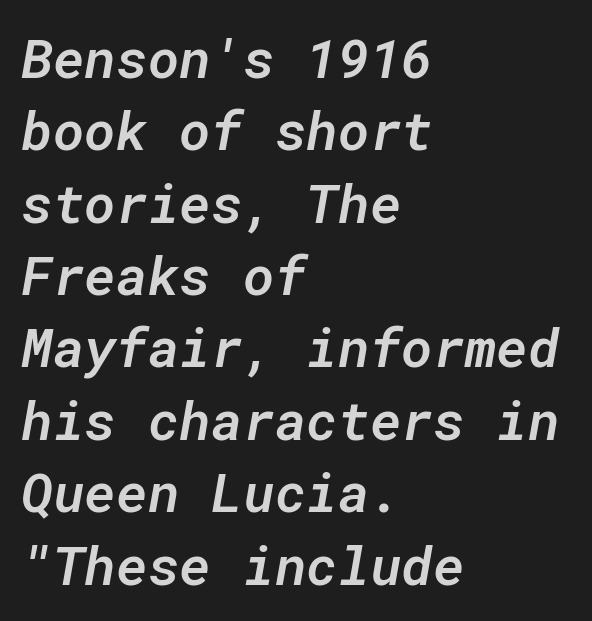
Q: Is the text bold? A: Semi-bold.
Q: Is the text italic (slanted)? A: Yes, it leans right by about 10 degrees.
Q: Is the text underlined? A: No.
Q: How is the paragraph aligned? A: Left-aligned.
Q: Is the spacing between letters normal or unusually wide? A: Normal.
Q: Is the spacing between lines tight, normal or loose? A: Normal.
Q: Width (condensed, normal, or wide)? A: Normal.
Q: Stroke contrast? A: Low.
Q: x-height? A: Medium.
Q: Monospaced? A: Yes.
